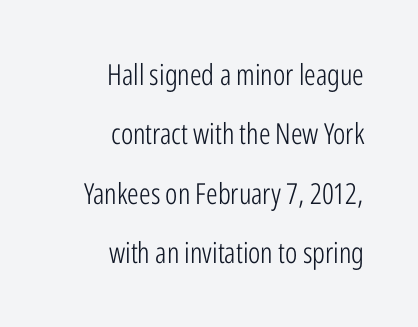
The image shows 29 px light, condensed sans-serif type, upright; set right-aligned, loose line spacing (2.05x), normal letter spacing, not underlined; low stroke contrast and a medium x-height.
